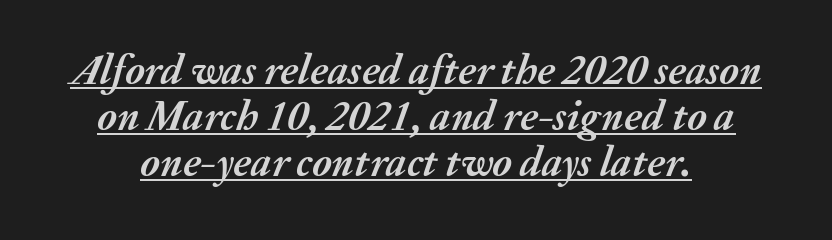
Q: Is the text bold? A: Yes.
Q: Is the text italic (slanted)? A: Yes, it leans right by about 20 degrees.
Q: Is the text underlined? A: Yes.
Q: Is the spacing between letters normal or unusually wide? A: Normal.
Q: Is the spacing between lines tight, normal or loose? A: Tight.
Q: Width (condensed, normal, or wide)? A: Normal.
Q: Stroke contrast? A: Medium.
Q: x-height? A: Medium.
Q: Monospaced? A: No.
